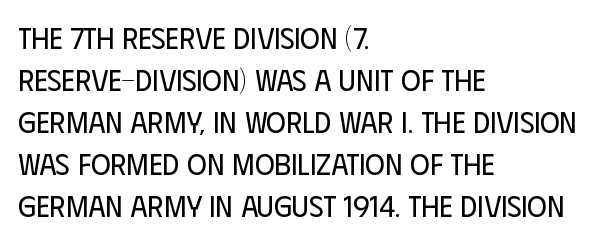
The zone under the glyphs is completely vacant. Rendered with straight, roman letterforms. Each letter keeps its own natural width here, so spacing adapts to shape. Is there much room between lines? A standard amount, neither cramped nor airy.
